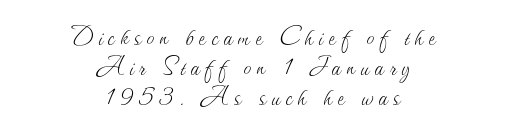
Stroke thickness stays within the range of a standard reading face or lighter. The text block is weighted toward neither margin, spreading evenly from the middle. The lines are packed closely together with very little leading. Descenders are the only things crossing below the line. Is this a fixed-width face? No — the glyphs have proportional, varying widths.
